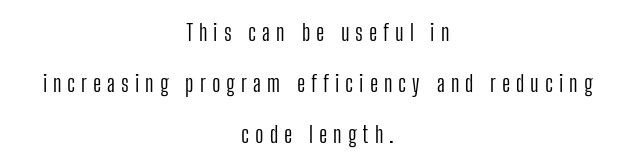
The image shows 23 px text type, upright; set centered, loose line spacing (2.22x), unusually wide letter spacing (+0.26 em), not underlined.
